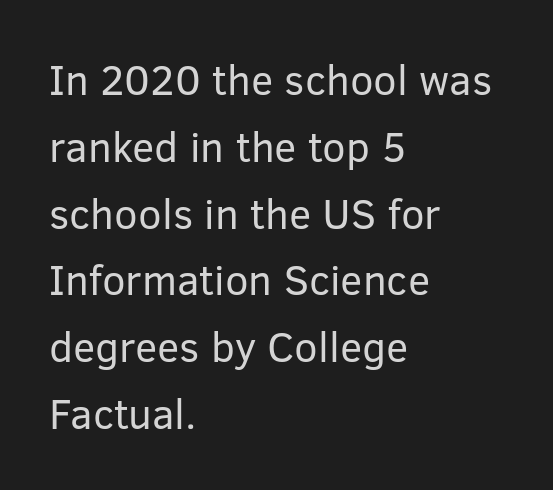
Q: Is the text bold? A: No.
Q: Is the text italic (slanted)? A: No, it is upright.
Q: Is the typeface a serif or a sans-serif typeface? A: Sans-serif.
Q: Is the text underlined? A: No.
Q: How is the paragraph aligned? A: Left-aligned.
Q: Is the spacing between letters normal or unusually wide? A: Normal.
Q: Is the spacing between lines tight, normal or loose? A: Normal.
Q: Width (condensed, normal, or wide)? A: Normal.
Q: Stroke contrast? A: Low.
Q: x-height? A: Medium.
Q: Monospaced? A: No.
